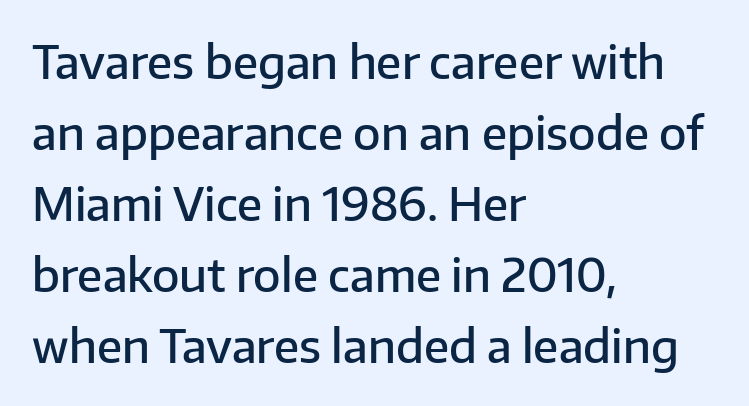
{"serif": "no", "italic": "no", "bold": "semi", "weight": "semibold", "width": "normal", "stroke_contrast": "low", "x_height": "medium", "monospaced": "no", "underline": "no", "align": "left", "line_spacing": "normal", "line_spacing_ratio": 1.58, "letter_spacing": "normal", "letter_spacing_em": 0.0, "glyph_px": 45}
